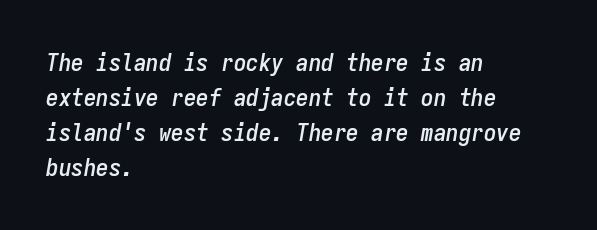
The image shows 25 px text type, italic (leaning right); set left-aligned, normal line spacing (1.4x), normal letter spacing, not underlined.
